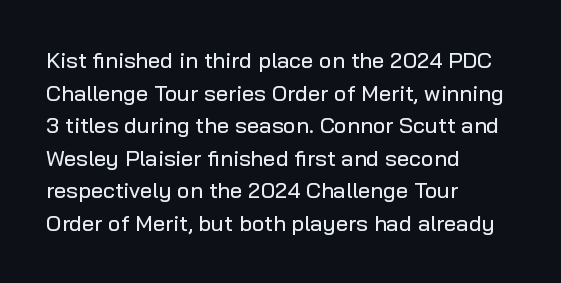
Q: Is the text italic (slanted)? A: No, it is upright.
Q: Is the text underlined? A: No.
Q: How is the paragraph aligned? A: Left-aligned.
Q: Is the spacing between letters normal or unusually wide? A: Normal.
Q: Is the spacing between lines tight, normal or loose? A: Normal.
